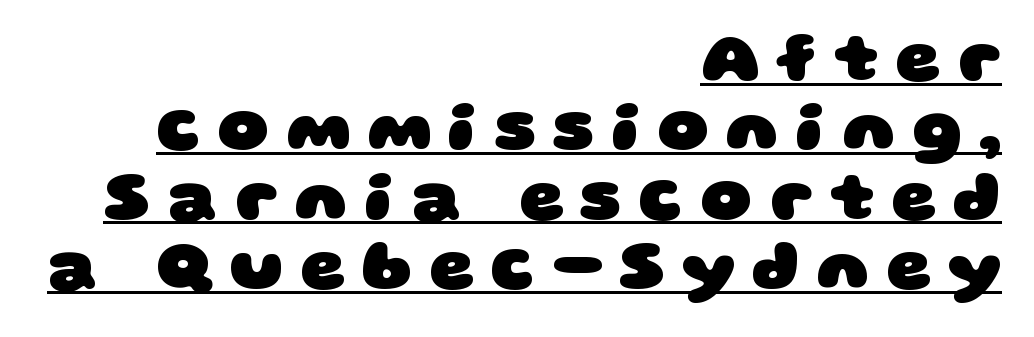
The image shows 70 px heavy, wide sans-serif type; set right-aligned, tight line spacing (0.99x), unusually wide letter spacing (+0.24 em), underlined; low stroke contrast and a large x-height.
